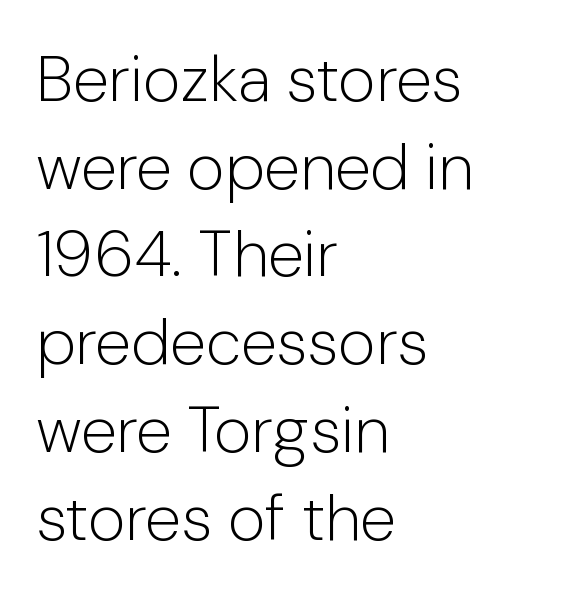
The image shows 65 px light sans-serif type, upright; set left-aligned, normal line spacing (1.35x), normal letter spacing, not underlined; low stroke contrast and a medium x-height.
